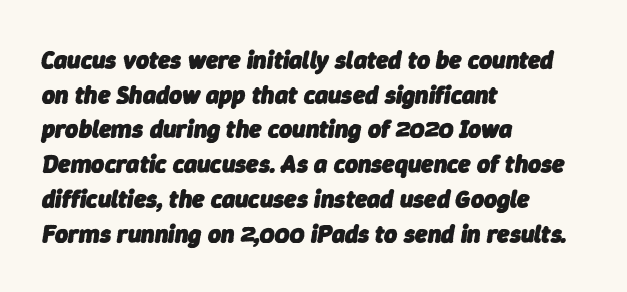
Normally led — the rows are evenly, conventionally spaced. The text carries the slant typical of an italic or oblique font. Glyph-to-glyph distance matches everyday printed text. Descenders are the only things crossing below the line. The paragraph shown leans on its left margin. Typesetter's note: full bold, strokes at maximum text heaviness.
